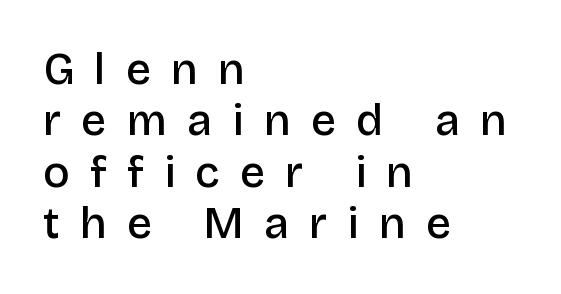
The image shows 44 px semibold sans-serif type, upright; set left-aligned, line spacing 1.17x, unusually wide letter spacing (+0.46 em), not underlined; low stroke contrast and a large x-height.
